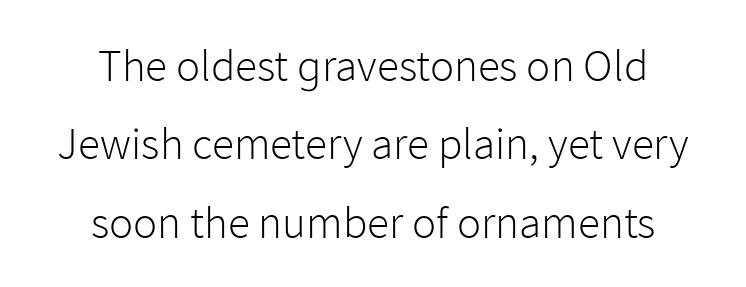
Q: Is the text bold? A: No.
Q: Is the text italic (slanted)? A: No, it is upright.
Q: Is the typeface a serif or a sans-serif typeface? A: Sans-serif.
Q: Is the text underlined? A: No.
Q: How is the paragraph aligned? A: Centered.
Q: Is the spacing between letters normal or unusually wide? A: Normal.
Q: Width (condensed, normal, or wide)? A: Normal.
Q: Stroke contrast? A: Low.
Q: x-height? A: Medium.
Q: Monospaced? A: No.
